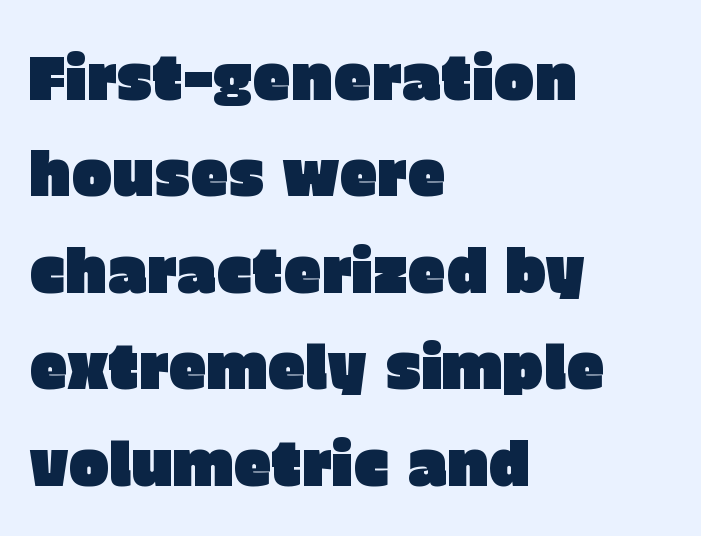
{"serif": "no", "italic": "no", "width": "normal", "stroke_contrast": "low", "x_height": "large", "monospaced": "no", "underline": "no", "align": "left", "line_spacing": "normal", "line_spacing_ratio": 1.58, "letter_spacing": "normal", "letter_spacing_em": 0.0, "glyph_px": 61}
